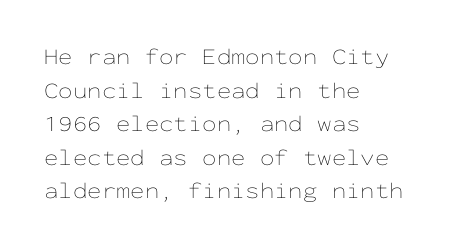
What stands out about the letter spacing? Nothing — it is the standard amount. Type without underlining. You can tell it's not italic because the verticals are truly vertical. Is there much room between lines? A standard amount, neither cramped nor airy.
